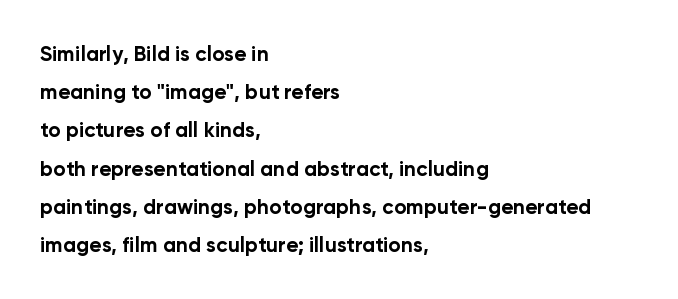
Q: Is the text bold? A: Yes.
Q: Is the text italic (slanted)? A: No, it is upright.
Q: Is the text underlined? A: No.
Q: How is the paragraph aligned? A: Left-aligned.
Q: Is the spacing between letters normal or unusually wide? A: Normal.
